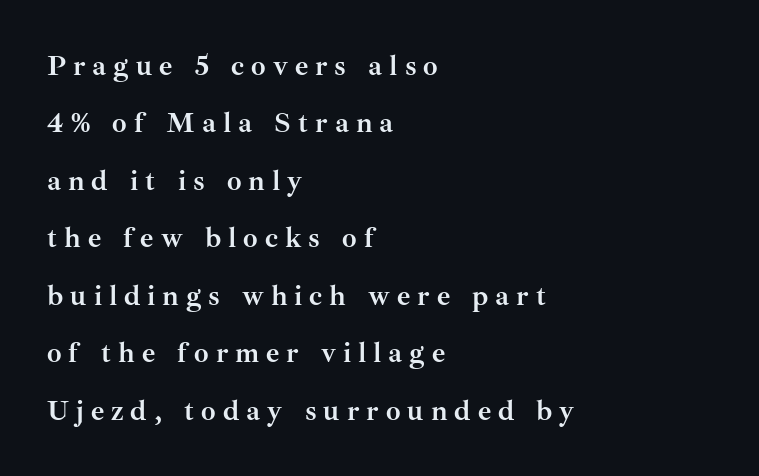
{"serif": "yes", "italic": "no", "bold": "yes", "weight": "semibold", "width": "normal", "stroke_contrast": "medium", "x_height": "small", "monospaced": "no", "underline": "no", "align": "left", "line_spacing": "loose", "line_spacing_ratio": 1.98, "letter_spacing": "wide", "letter_spacing_em": 0.24, "glyph_px": 29}
